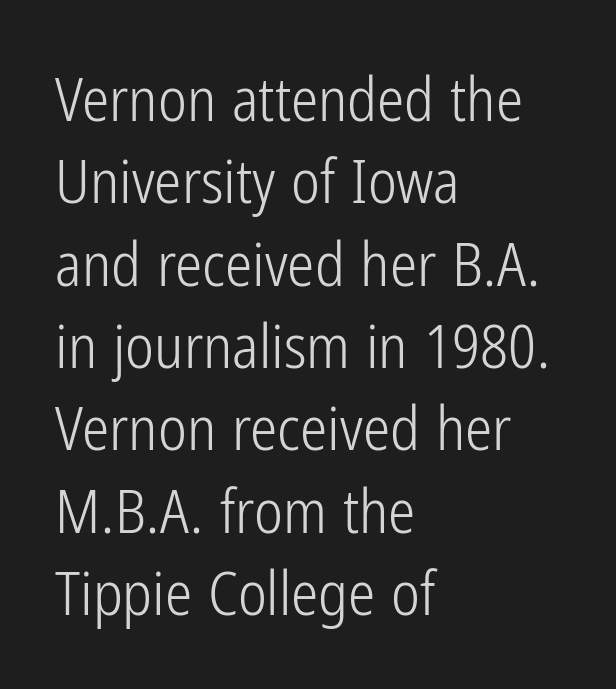
The image shows 61 px light, condensed sans-serif type, upright; set left-aligned, normal line spacing (1.35x), normal letter spacing, not underlined; low stroke contrast and a medium x-height.
